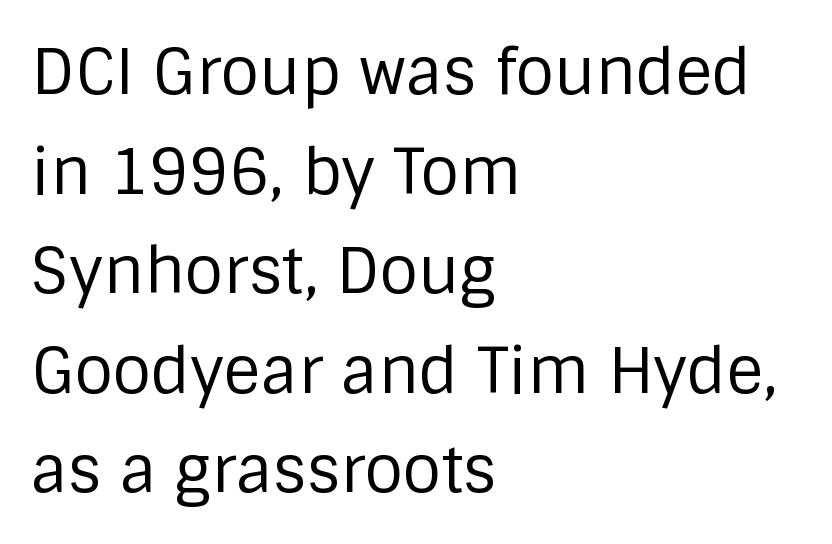
Lines of text with bare space underneath. Look at the bottom of the vertical strokes: they stop flat, with no serifs. What stands out about the letter spacing? Nothing — it is the standard amount. Normally led — the rows are evenly, conventionally spaced.
